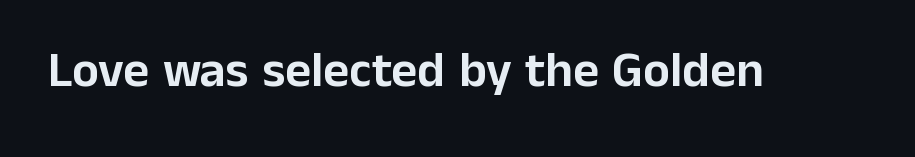
The image shows 50 px sans-serif type, upright; set normal letter spacing, not underlined; low stroke contrast and a medium x-height.
